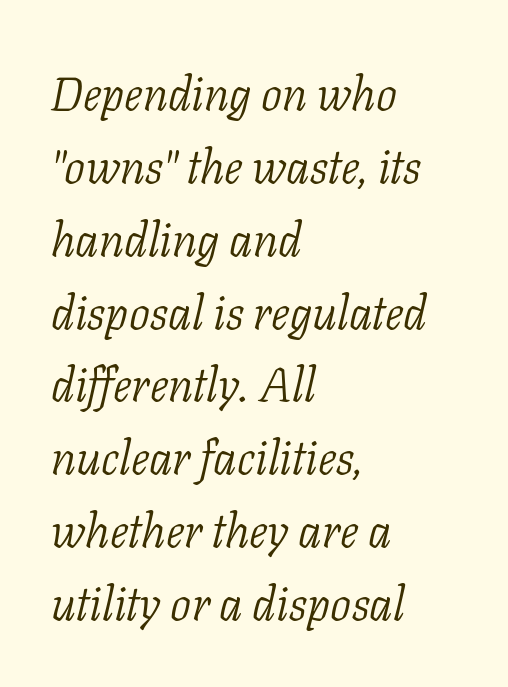
{"serif": "yes", "italic": "yes", "lean": "right", "slant_degrees": 11, "bold": "no", "weight": "light", "width": "normal", "stroke_contrast": "low", "x_height": "medium", "monospaced": "no", "underline": "no", "align": "left", "line_spacing": "normal", "line_spacing_ratio": 1.55, "letter_spacing": "normal", "letter_spacing_em": 0.0, "glyph_px": 47}
